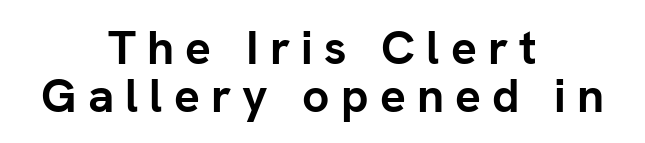
Observe the wide spacing: letters keep a clear distance from each other. A full-strength bold gives these letters their thick strokes. The designer dialed line spacing down below the default. The foot of each line stays bare and open.
